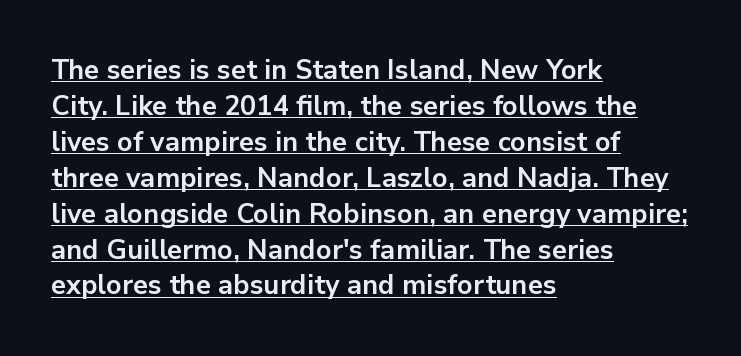
Q: Is the text bold? A: Yes.
Q: Is the text italic (slanted)? A: No, it is upright.
Q: Is the text underlined? A: Yes.
Q: How is the paragraph aligned? A: Left-aligned.
Q: Is the spacing between letters normal or unusually wide? A: Normal.
Q: Is the spacing between lines tight, normal or loose? A: Normal.
